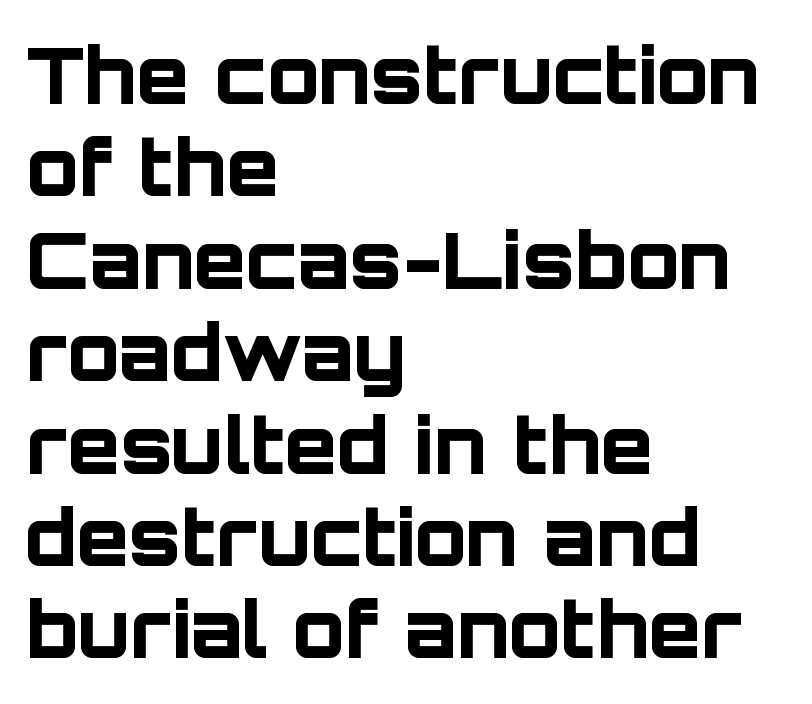
The image shows 77 px bold sans-serif type, upright; set left-aligned, line spacing 1.2x, normal letter spacing, not underlined; low stroke contrast and a large x-height.
